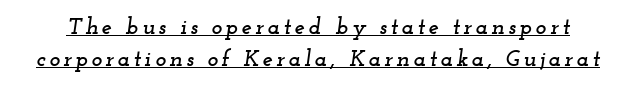
The image shows 23 px text type, italic (leaning right); set normal line spacing (1.39x), underlined.
